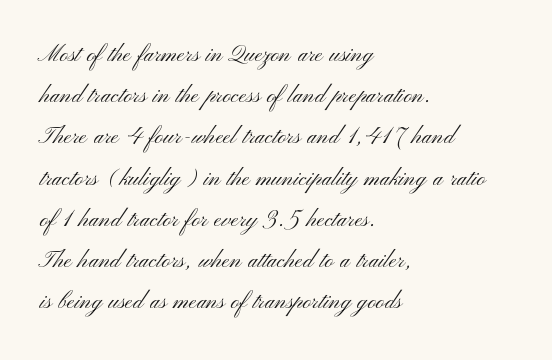
Q: Is the text bold? A: No.
Q: Is the text italic (slanted)? A: Yes.
Q: Is the typeface a serif or a sans-serif typeface? A: Sans-serif.
Q: Is the text underlined? A: No.
Q: How is the paragraph aligned? A: Left-aligned.
Q: Is the spacing between letters normal or unusually wide? A: Normal.
Q: Is the spacing between lines tight, normal or loose? A: Normal.
Q: Width (condensed, normal, or wide)? A: Wide.
Q: Stroke contrast? A: Medium.
Q: x-height? A: Small.
Q: Monospaced? A: No.
